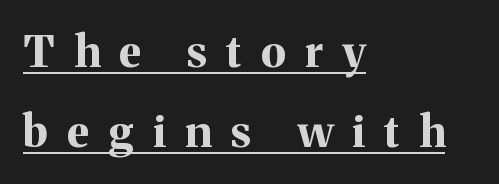
The image shows 44 px bold serif type, upright; set left-aligned, line spacing 1.82x, unusually wide letter spacing (+0.44 em), underlined; medium stroke contrast and a medium x-height.
